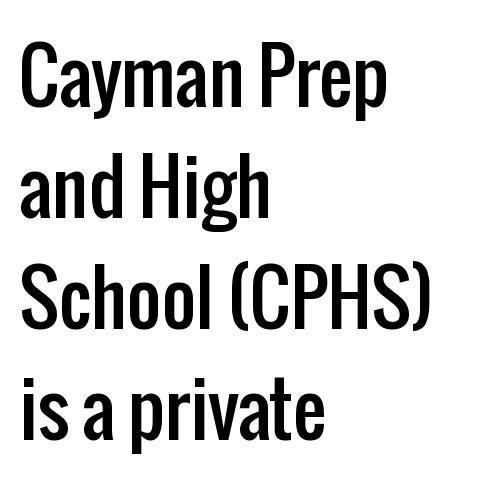
{"serif": "no", "italic": "no", "width": "condensed", "stroke_contrast": "low", "x_height": "medium", "monospaced": "no", "underline": "no", "align": "left", "line_spacing": "normal", "line_spacing_ratio": 1.5, "letter_spacing": "normal", "letter_spacing_em": 0.0, "glyph_px": 74}
